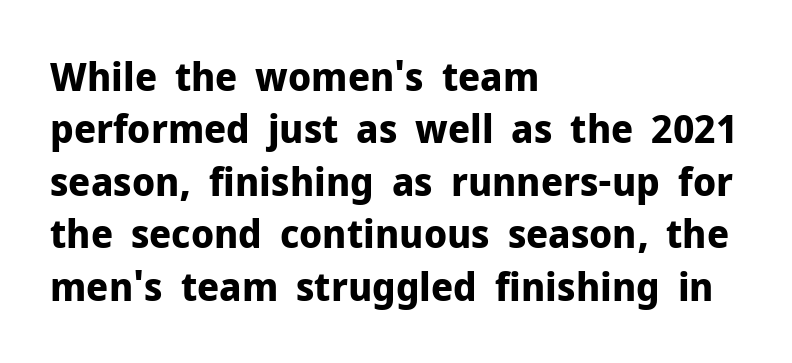
The image shows 40 px bold sans-serif type, upright; set left-aligned, normal line spacing (1.31x), normal letter spacing, not underlined; low stroke contrast and a medium x-height.
